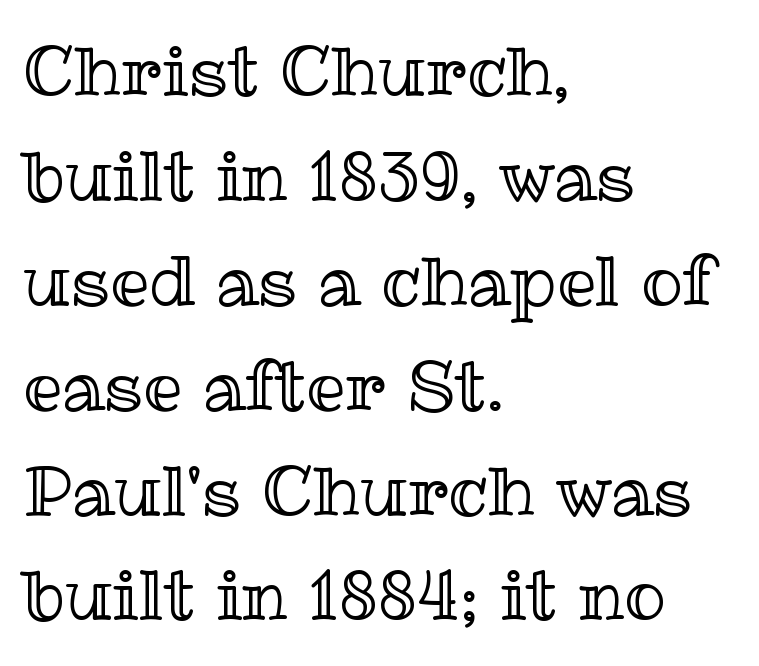
{"italic": "no", "width": "normal", "x_height": "medium", "monospaced": "no", "underline": "no", "align": "left", "line_spacing": "normal", "line_spacing_ratio": 1.52, "letter_spacing": "normal", "letter_spacing_em": 0.0, "glyph_px": 69}
